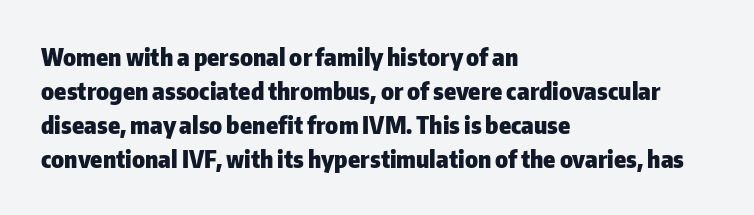
{"italic": "no", "bold": "yes", "underline": "no", "align": "left", "line_spacing": "normal", "line_spacing_ratio": 1.41, "letter_spacing": "normal", "letter_spacing_em": 0.0, "glyph_px": 24}
